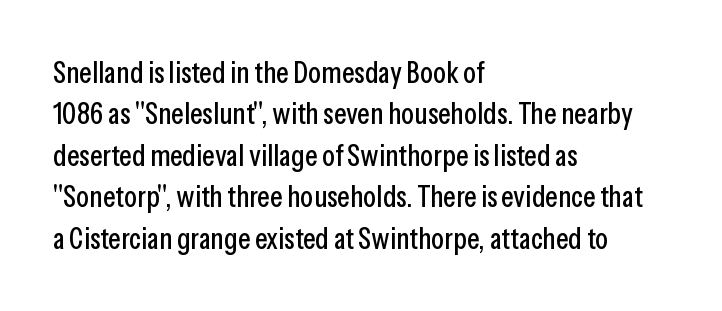
All the whitespace from short lines collects on the right. Nothing unusual about the tracking: characters are spaced as the font intends. Line spacing here is normal. Type style note: lacks serifs. The passage shown is typed in a proportional face where columns would drift. This rendering features lettering with no underline.
